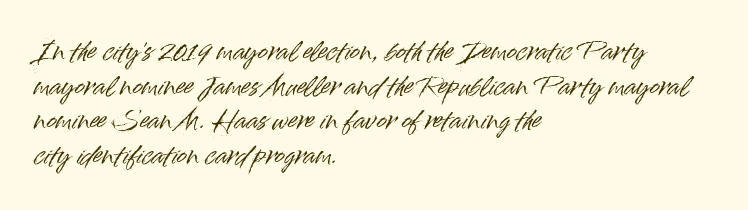
The compositor pushed each line to the left boundary. Compared with typical paragraphs, the rows here are spaced about the same. Here the glyphs are tracked normally, forming tight word shapes. Check the space under the baseline: it is left empty.
